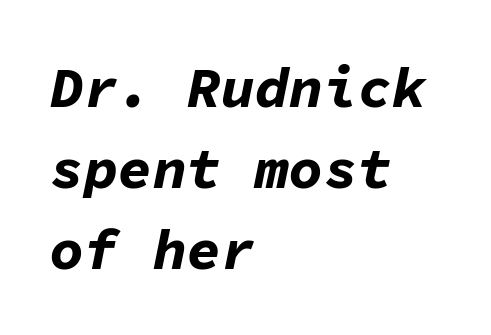
Q: Is the text bold? A: Yes.
Q: Is the text italic (slanted)? A: Yes, it leans right by about 11 degrees.
Q: Is the text underlined? A: No.
Q: How is the paragraph aligned? A: Left-aligned.
Q: Is the spacing between letters normal or unusually wide? A: Normal.
Q: Is the spacing between lines tight, normal or loose? A: Normal.
Q: Width (condensed, normal, or wide)? A: Normal.
Q: Stroke contrast? A: Low.
Q: x-height? A: Medium.
Q: Monospaced? A: Yes.
